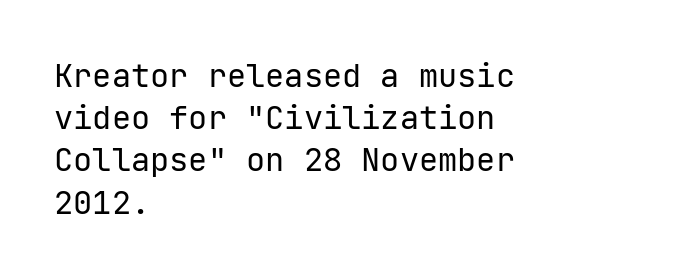
The image shows 32 px regular-weight sans-serif type, upright; set left-aligned, normal line spacing (1.32x), normal letter spacing, not underlined; low stroke contrast and a medium x-height.
